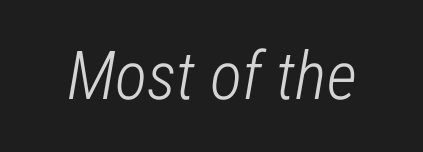
Q: Is the text bold? A: No.
Q: Is the text italic (slanted)? A: Yes, it leans right by about 12 degrees.
Q: Is the text underlined? A: No.
Q: Is the spacing between letters normal or unusually wide? A: Normal.
Q: Width (condensed, normal, or wide)? A: Condensed.
Q: Stroke contrast? A: Low.
Q: x-height? A: Medium.
Q: Monospaced? A: No.
